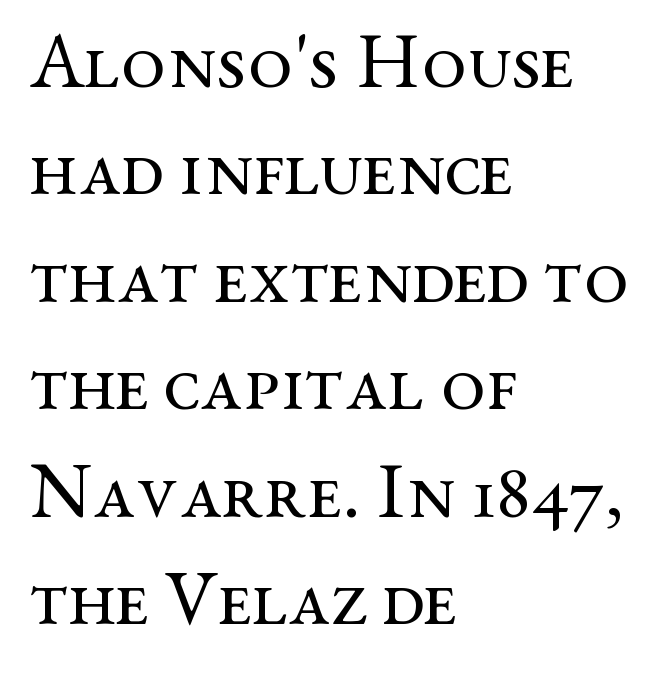
Q: Is the text bold? A: No.
Q: Is the text italic (slanted)? A: No, it is upright.
Q: Is the typeface a serif or a sans-serif typeface? A: Serif.
Q: Is the text underlined? A: No.
Q: How is the paragraph aligned? A: Left-aligned.
Q: Is the spacing between letters normal or unusually wide? A: Normal.
Q: Is the spacing between lines tight, normal or loose? A: Normal.
Q: Width (condensed, normal, or wide)? A: Wide.
Q: Stroke contrast? A: Medium.
Q: x-height? A: Medium.
Q: Monospaced? A: No.
